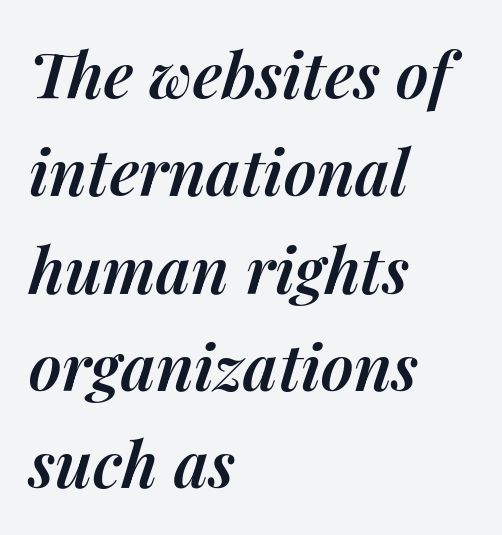
The image shows 64 px semibold type, italic (leaning right); set left-aligned, normal line spacing (1.52x), normal letter spacing, not underlined; medium stroke contrast and a medium x-height.
